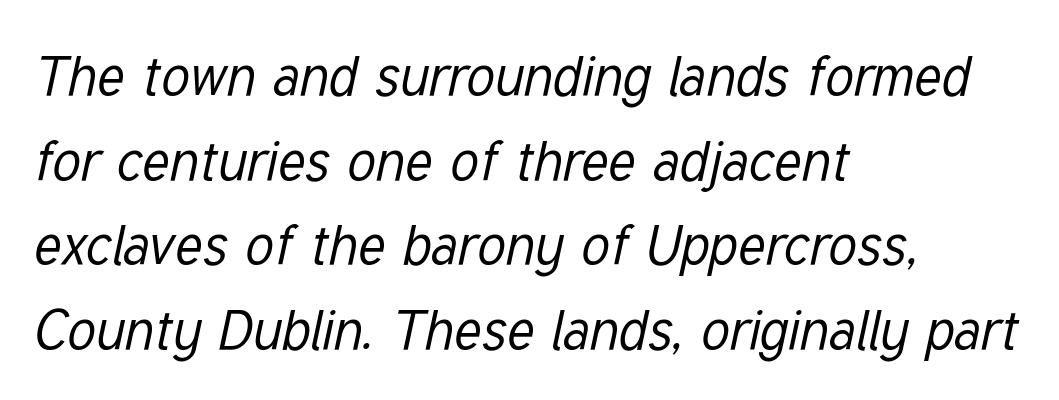
{"italic": "yes", "lean": "right", "slant_degrees": 12, "bold": "no", "weight": "regular", "width": "condensed", "stroke_contrast": "low", "x_height": "medium", "monospaced": "no", "underline": "no", "align": "left", "line_spacing": "normal", "line_spacing_ratio": 1.51, "letter_spacing": "normal", "letter_spacing_em": 0.0, "glyph_px": 56}
